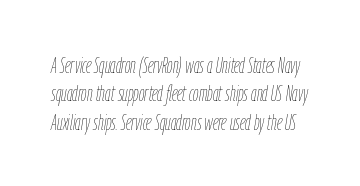
Q: Is the text bold? A: No.
Q: Is the text italic (slanted)? A: Yes, it leans right by about 9 degrees.
Q: Is the text underlined? A: No.
Q: Is the spacing between letters normal or unusually wide? A: Normal.
Q: Is the spacing between lines tight, normal or loose? A: Normal.
